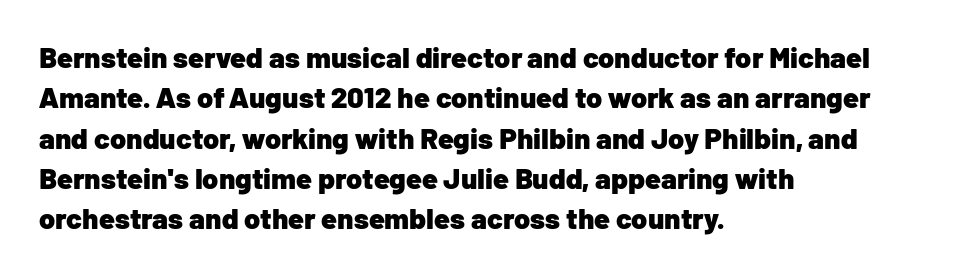
Q: Is the text bold? A: Yes.
Q: Is the text italic (slanted)? A: No, it is upright.
Q: Is the typeface a serif or a sans-serif typeface? A: Sans-serif.
Q: Is the text underlined? A: No.
Q: How is the paragraph aligned? A: Left-aligned.
Q: Is the spacing between letters normal or unusually wide? A: Normal.
Q: Is the spacing between lines tight, normal or loose? A: Normal.
Q: Width (condensed, normal, or wide)? A: Normal.
Q: Stroke contrast? A: Low.
Q: x-height? A: Medium.
Q: Monospaced? A: No.
